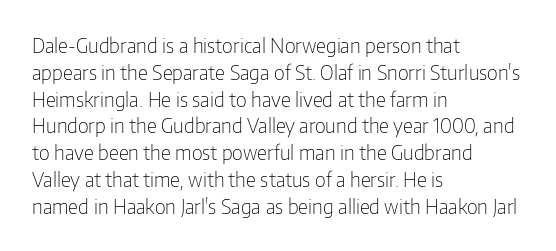
Q: Is the text bold? A: No.
Q: Is the text italic (slanted)? A: No, it is upright.
Q: Is the text underlined? A: No.
Q: How is the paragraph aligned? A: Left-aligned.
Q: Is the spacing between letters normal or unusually wide? A: Normal.
Q: Is the spacing between lines tight, normal or loose? A: Normal.
